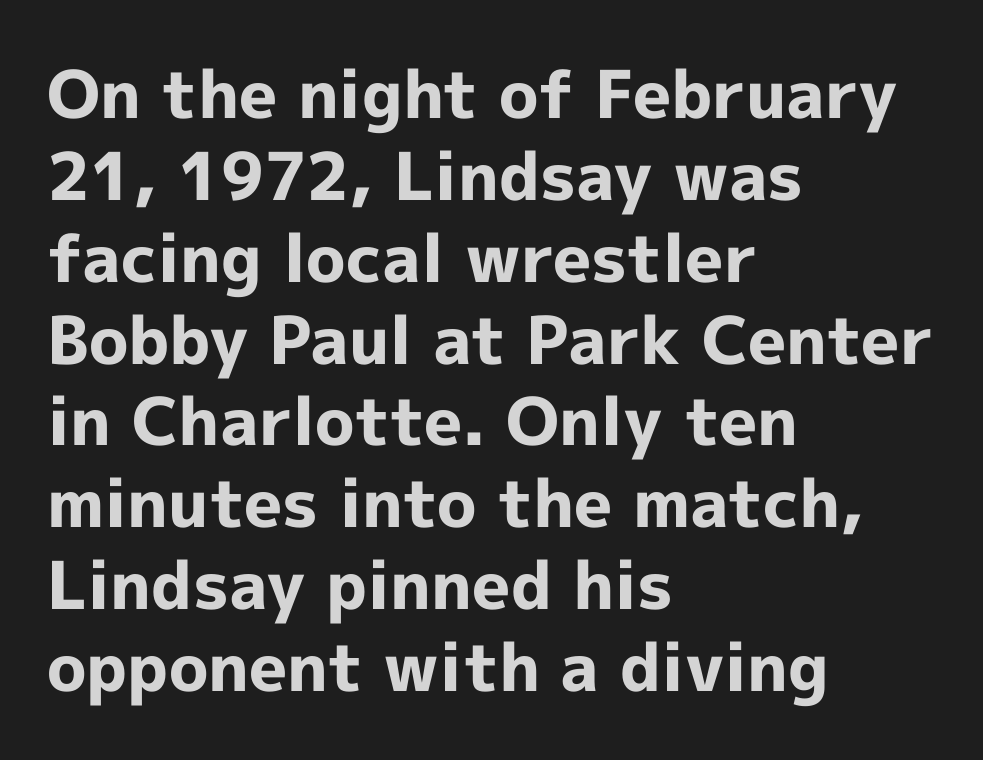
The image shows 66 px bold sans-serif type, upright; set left-aligned, line spacing 1.24x, normal letter spacing, not underlined; a medium x-height.
